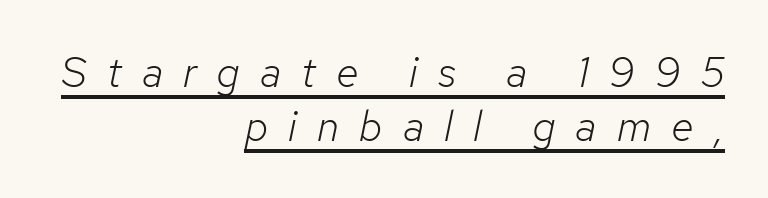
The image shows 42 px light type, italic (leaning right); set right-aligned, normal line spacing (1.28x), unusually wide letter spacing (+0.48 em), underlined; low stroke contrast and a medium x-height.
